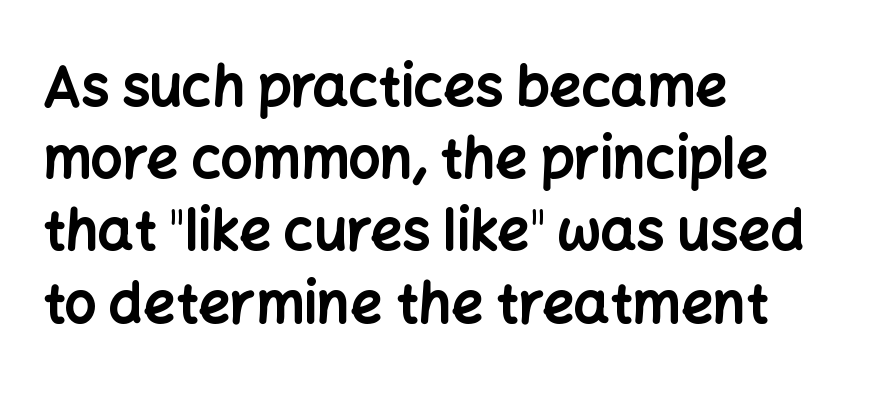
The horizontal fit of the characters is conventional and even. Regarding leading, the lines here are spaced in the standard way. The rendering uses natural spacing where letterforms have individual widths. Every character sits straight up, as roman type does. Type style note: lacks serifs.
